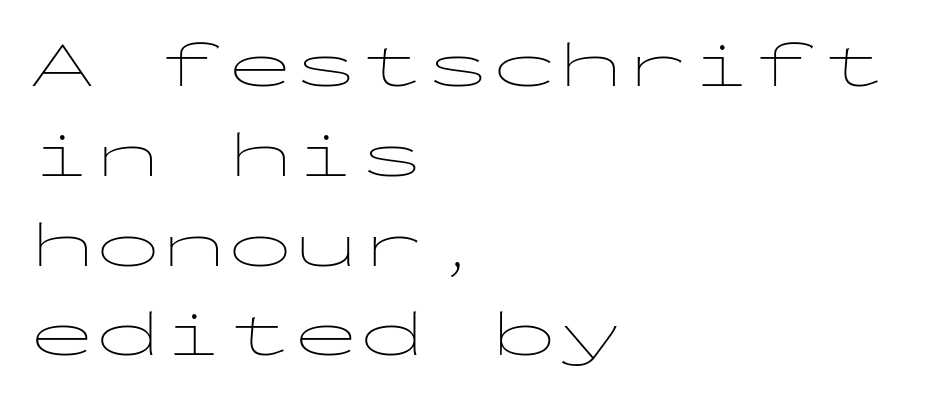
The image shows 66 px thin, wide sans-serif type, upright, monospaced; set left-aligned, normal line spacing (1.36x), normal letter spacing, not underlined; low stroke contrast and a medium x-height.
